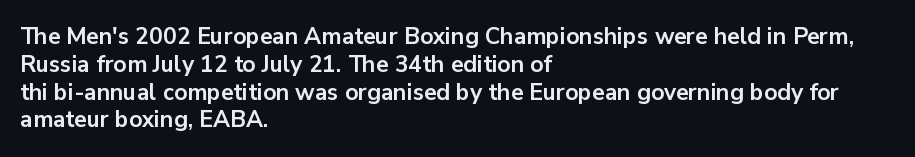
{"italic": "no", "bold": "yes", "underline": "no", "align": "left", "line_spacing_ratio": 1.21, "letter_spacing": "normal", "letter_spacing_em": 0.0, "glyph_px": 23}
